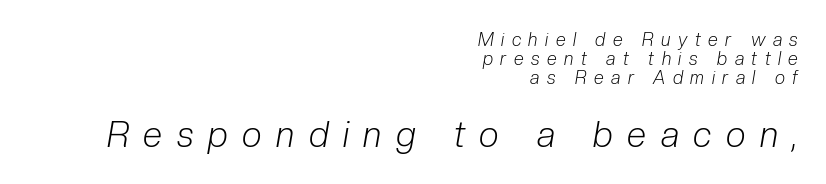
{"italic": "yes", "lean": "right", "slant_degrees": 10, "bold": "no", "weight": "light", "width": "condensed", "stroke_contrast": "low", "x_height": "medium", "monospaced": "no", "underline": "no", "align": "right", "line_spacing": "tight", "line_spacing_ratio": 1.05, "letter_spacing": "wide", "letter_spacing_em": 0.42, "larger_block": "second", "size_ratio": 1.94, "glyph_px": 35}
